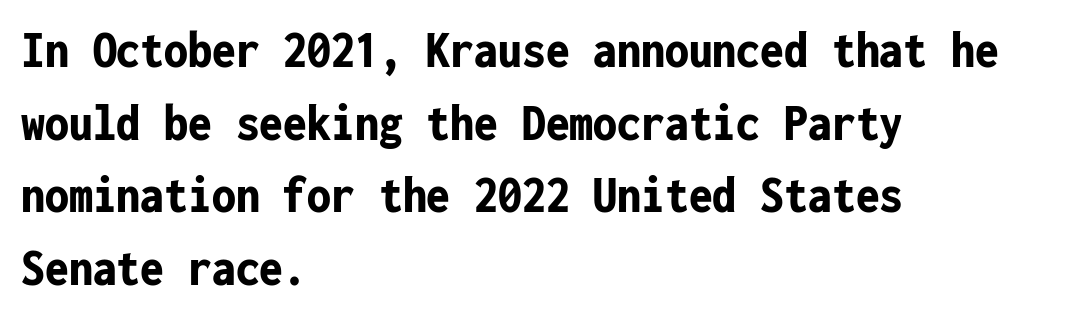
The image shows 53 px bold, condensed sans-serif type, upright, monospaced; set left-aligned, normal line spacing (1.37x), normal letter spacing, not underlined; low stroke contrast and a medium x-height.
